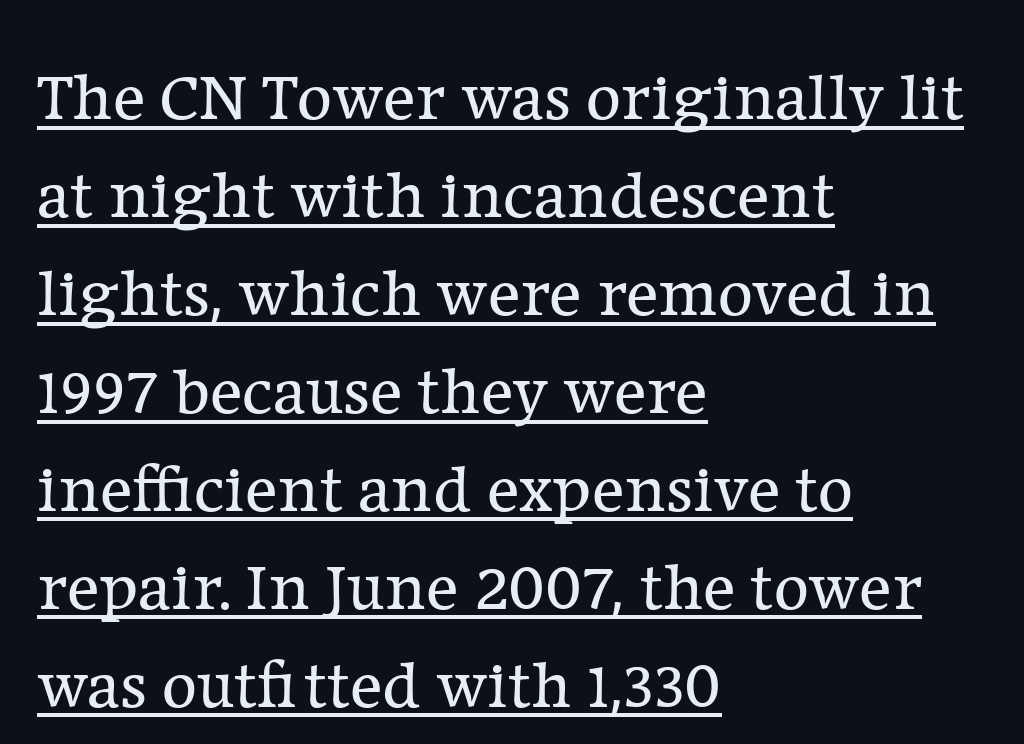
Q: Is the text bold? A: No.
Q: Is the text italic (slanted)? A: No, it is upright.
Q: Is the typeface a serif or a sans-serif typeface? A: Serif.
Q: Is the text underlined? A: Yes.
Q: How is the paragraph aligned? A: Left-aligned.
Q: Is the spacing between letters normal or unusually wide? A: Normal.
Q: Is the spacing between lines tight, normal or loose? A: Normal.
Q: Width (condensed, normal, or wide)? A: Normal.
Q: Stroke contrast? A: Low.
Q: x-height? A: Medium.
Q: Monospaced? A: No.
